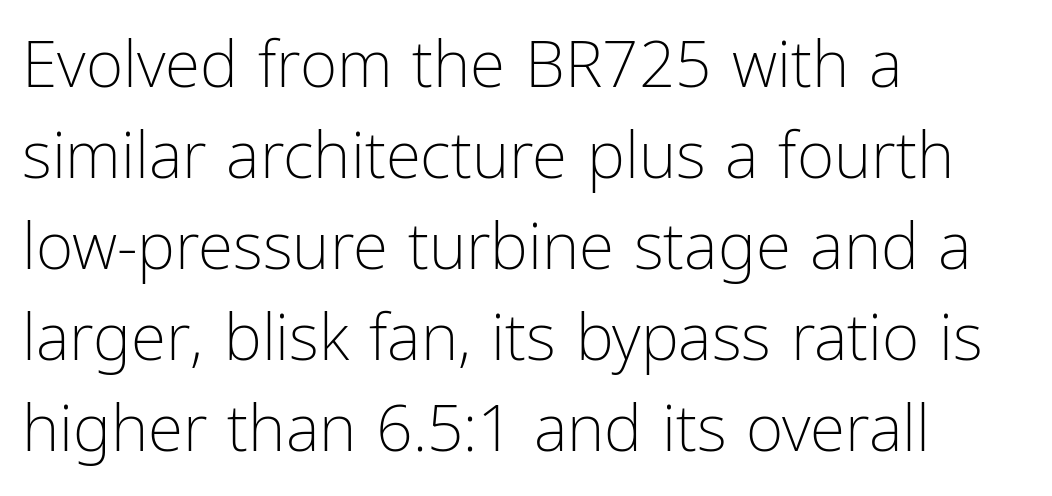
Q: Is the text bold? A: No.
Q: Is the text italic (slanted)? A: No, it is upright.
Q: Is the typeface a serif or a sans-serif typeface? A: Sans-serif.
Q: Is the text underlined? A: No.
Q: How is the paragraph aligned? A: Left-aligned.
Q: Is the spacing between letters normal or unusually wide? A: Normal.
Q: Is the spacing between lines tight, normal or loose? A: Normal.
Q: Width (condensed, normal, or wide)? A: Condensed.
Q: Stroke contrast? A: Low.
Q: x-height? A: Medium.
Q: Monospaced? A: No.
